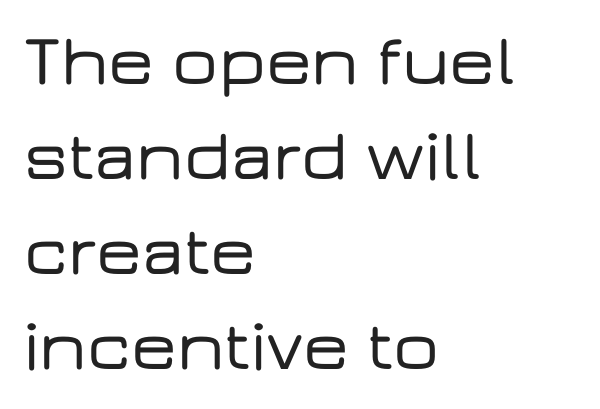
The image shows 72 px wide sans-serif type, upright; set left-aligned, normal line spacing (1.32x), normal letter spacing, not underlined; low stroke contrast and a medium x-height.
